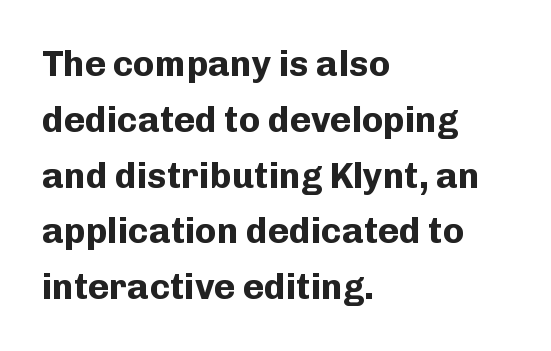
The image shows 36 px bold sans-serif type, upright; set left-aligned, normal line spacing (1.55x), normal letter spacing, not underlined; low stroke contrast and a medium x-height.
